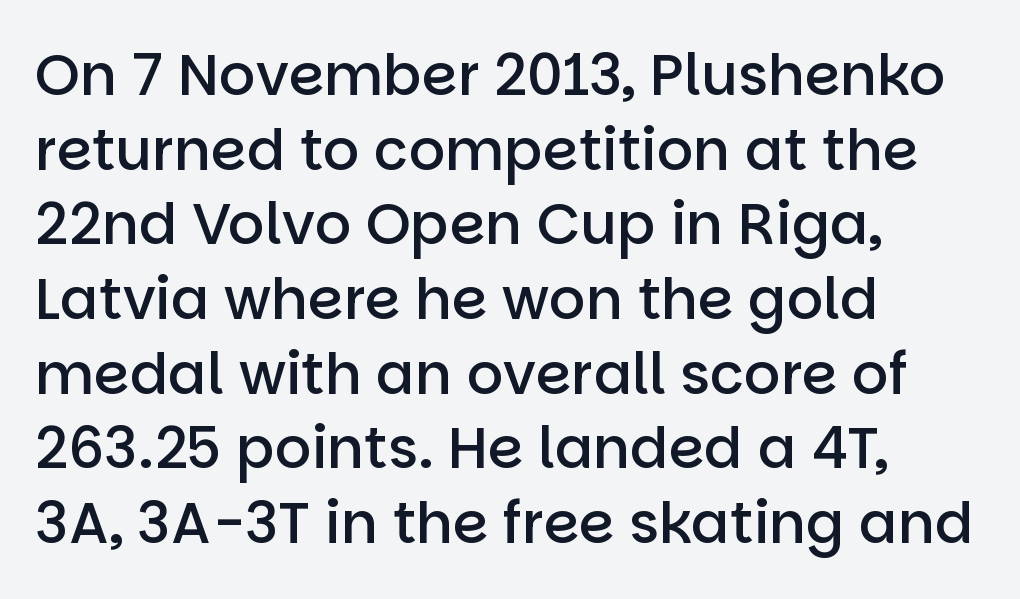
{"serif": "no", "italic": "no", "bold": "semi", "weight": "semibold", "width": "normal", "stroke_contrast": "low", "x_height": "large", "monospaced": "no", "underline": "no", "align": "left", "line_spacing": "normal", "line_spacing_ratio": 1.31, "letter_spacing": "normal", "letter_spacing_em": 0.0, "glyph_px": 57}
